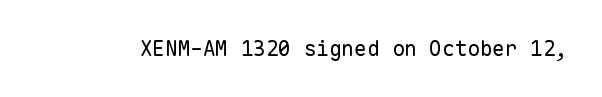
The passage shown is not underscored anywhere. The font's upright variant was chosen for this text. Stems here are at most as thick as an everyday book face. Observe the ordinary spacing: letters are neighbours, not strangers.
